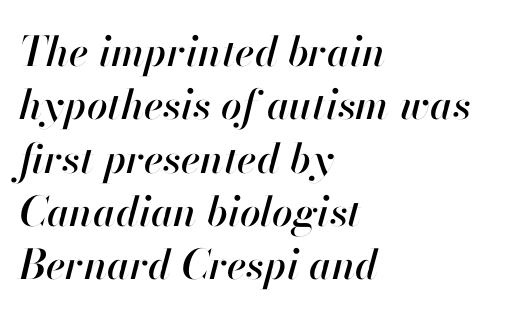
Underline: absent. The lines in this sample share a left origin and differ only in where they stop. Leading: standard. Think of a printed novel: that variable character pitch is what you see here. Nothing unusual about the tracking: characters are spaced as the font intends. These lines were composed using italics.
